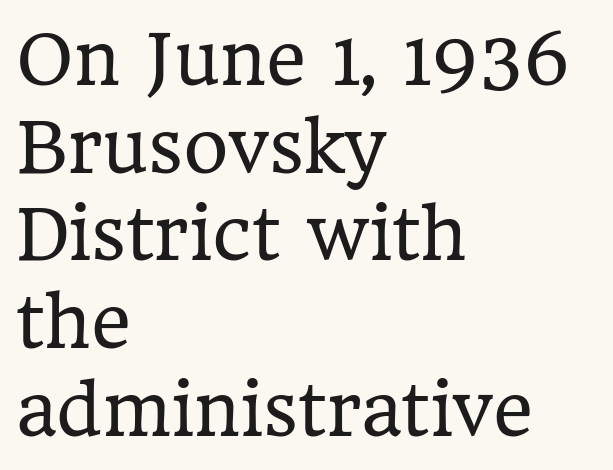
{"serif": "yes", "italic": "no", "bold": "no", "weight": "regular", "width": "normal", "stroke_contrast": "low", "x_height": "medium", "monospaced": "no", "underline": "no", "align": "left", "line_spacing": "normal", "line_spacing_ratio": 1.27, "letter_spacing": "normal", "letter_spacing_em": 0.0, "glyph_px": 69}
